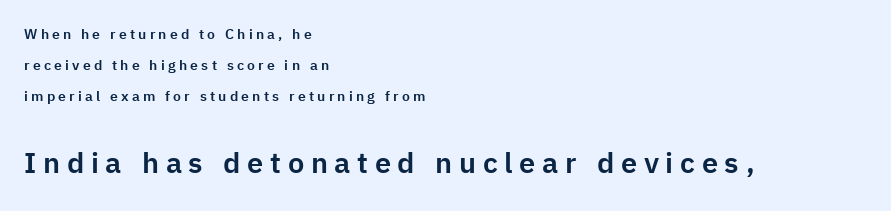
Q: Is the text italic (slanted)? A: No, it is upright.
Q: Is the typeface a serif or a sans-serif typeface? A: Sans-serif.
Q: Is the text underlined? A: No.
Q: How is the paragraph aligned? A: Left-aligned.
Q: Is the spacing between letters normal or unusually wide? A: Unusually wide.
Q: Is the spacing between lines tight, normal or loose? A: Loose.
Q: Which block of text is set in a larger size, the first (top) or the second (bottom)? A: The second (bottom) one.
Q: Width (condensed, normal, or wide)? A: Normal.
Q: Stroke contrast? A: Low.
Q: x-height? A: Medium.
Q: Monospaced? A: No.
